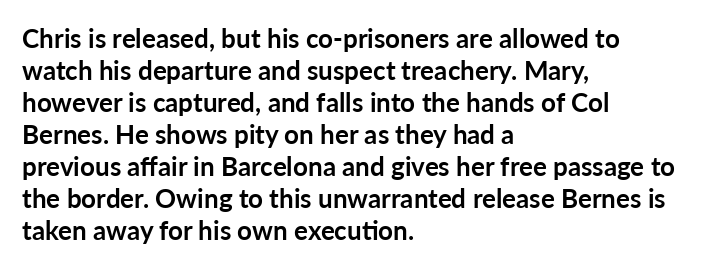
{"italic": "no", "bold": "yes", "underline": "no", "align": "left", "line_spacing_ratio": 1.23, "letter_spacing": "normal", "letter_spacing_em": 0.0, "glyph_px": 26}
